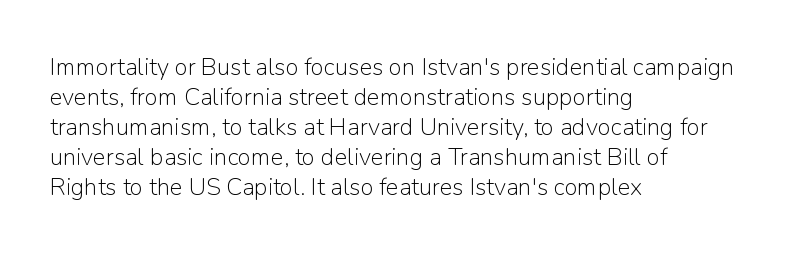
{"italic": "no", "bold": "no", "underline": "no", "align": "left", "line_spacing": "normal", "line_spacing_ratio": 1.25, "letter_spacing": "normal", "letter_spacing_em": 0.0, "glyph_px": 24}
